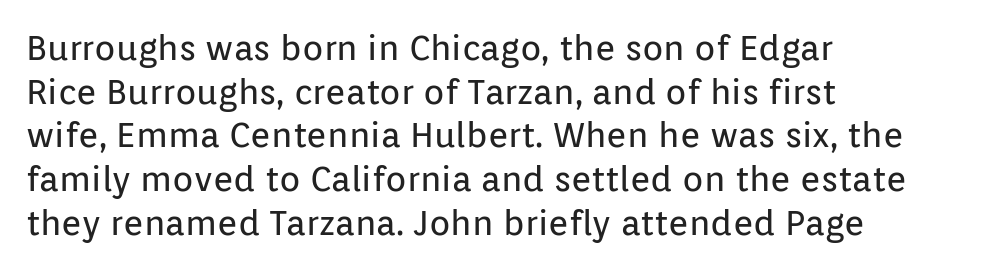
{"serif": "no", "italic": "no", "bold": "no", "weight": "regular", "width": "normal", "stroke_contrast": "low", "x_height": "medium", "monospaced": "no", "underline": "no", "align": "left", "line_spacing": "normal", "line_spacing_ratio": 1.25, "letter_spacing": "normal", "letter_spacing_em": 0.0, "glyph_px": 35}
